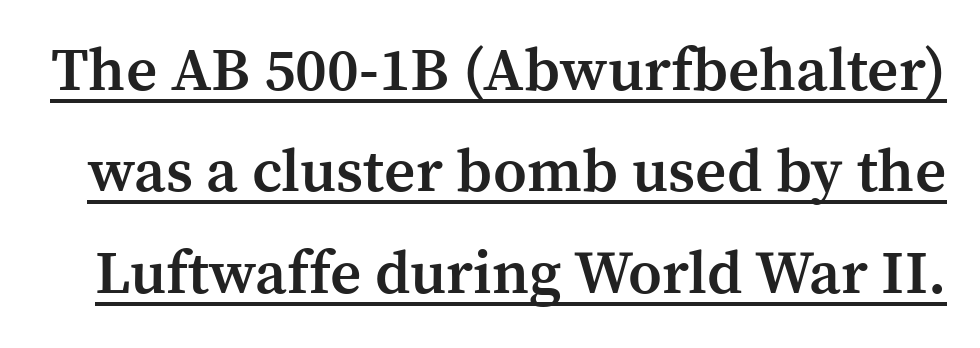
Q: Is the text bold? A: Semi-bold.
Q: Is the text italic (slanted)? A: No, it is upright.
Q: Is the typeface a serif or a sans-serif typeface? A: Serif.
Q: Is the text underlined? A: Yes.
Q: Is the spacing between letters normal or unusually wide? A: Normal.
Q: Is the spacing between lines tight, normal or loose? A: Normal.
Q: Width (condensed, normal, or wide)? A: Normal.
Q: Stroke contrast? A: Medium.
Q: x-height? A: Medium.
Q: Monospaced? A: No.
